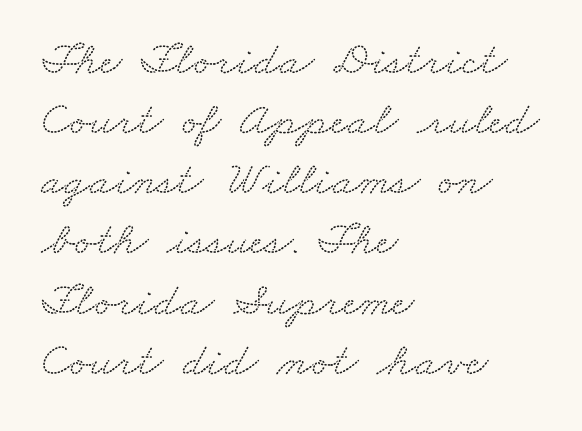
Q: Is the typeface a serif or a sans-serif typeface? A: Serif.
Q: Is the text underlined? A: No.
Q: How is the paragraph aligned? A: Left-aligned.
Q: Is the spacing between letters normal or unusually wide? A: Normal.
Q: Is the spacing between lines tight, normal or loose? A: Normal.
Q: Width (condensed, normal, or wide)? A: Wide.
Q: Stroke contrast? A: Low.
Q: x-height? A: Small.
Q: Monospaced? A: No.
